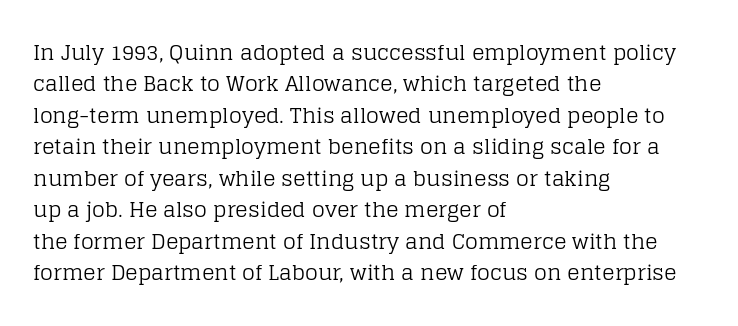
The image shows 21 px text type, upright; set left-aligned, normal line spacing (1.5x), normal letter spacing, not underlined.
